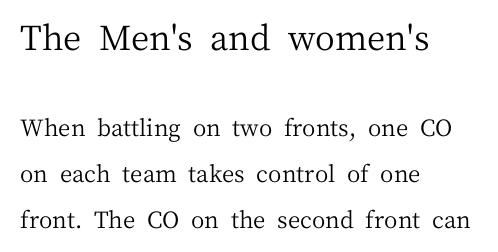
{"serif": "yes", "italic": "no", "bold": "no", "weight": "regular", "width": "normal", "stroke_contrast": "medium", "x_height": "medium", "monospaced": "no", "underline": "no", "align": "left", "line_spacing": "loose", "line_spacing_ratio": 2.01, "letter_spacing": "normal", "letter_spacing_em": 0.0, "larger_block": "first", "size_ratio": 1.48, "glyph_px": 34}
